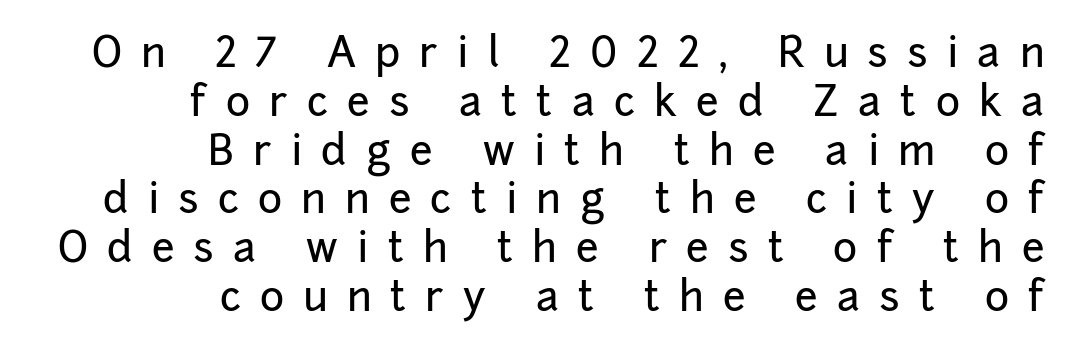
The letterforms stand isolated, each surrounded by extra space. The face used here is a sans, in the tradition of grotesques and geometrics. Do the characters align in a grid? No, the font is proportional. Line endings align vertically; line beginnings do not.
